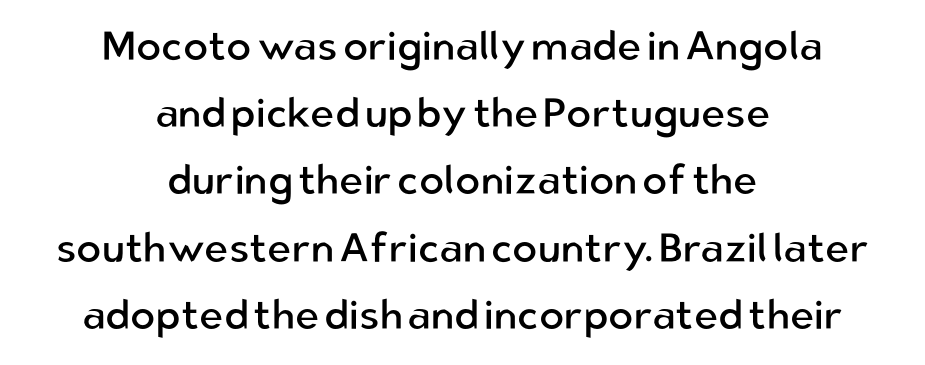
Q: Is the text bold? A: No.
Q: Is the text italic (slanted)? A: No, it is upright.
Q: Is the typeface a serif or a sans-serif typeface? A: Sans-serif.
Q: Is the text underlined? A: No.
Q: How is the paragraph aligned? A: Centered.
Q: Is the spacing between letters normal or unusually wide? A: Normal.
Q: Is the spacing between lines tight, normal or loose? A: Normal.
Q: Width (condensed, normal, or wide)? A: Normal.
Q: Stroke contrast? A: Low.
Q: x-height? A: Medium.
Q: Monospaced? A: No.
